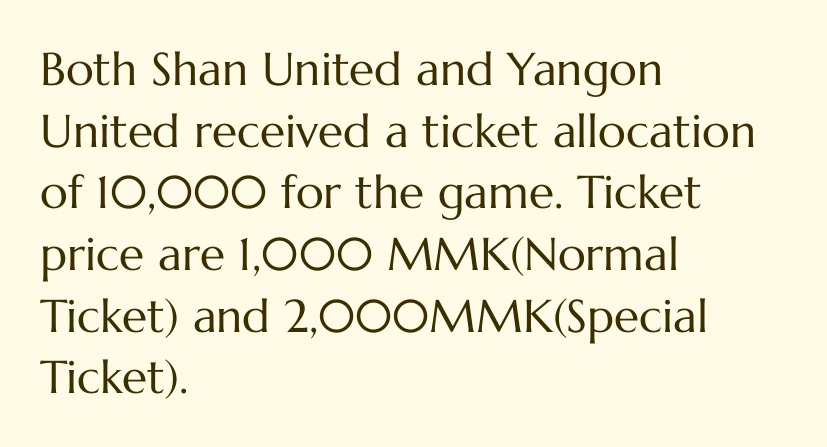
The image shows 46 px regular-weight type, upright; set left-aligned, normal line spacing (1.34x), normal letter spacing, not underlined; medium stroke contrast and a medium x-height.
